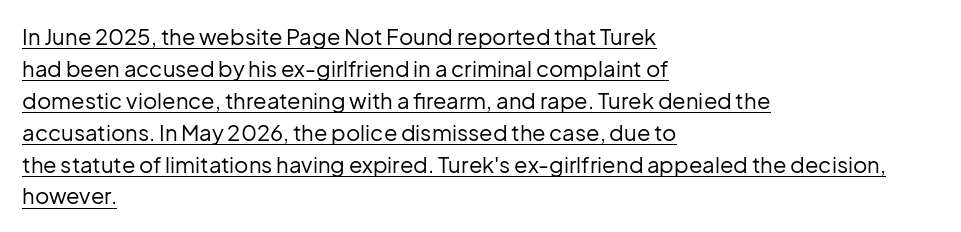
{"italic": "no", "bold": "no", "underline": "yes", "align": "left", "line_spacing": "normal", "line_spacing_ratio": 1.45, "letter_spacing": "normal", "letter_spacing_em": 0.0, "glyph_px": 22}
